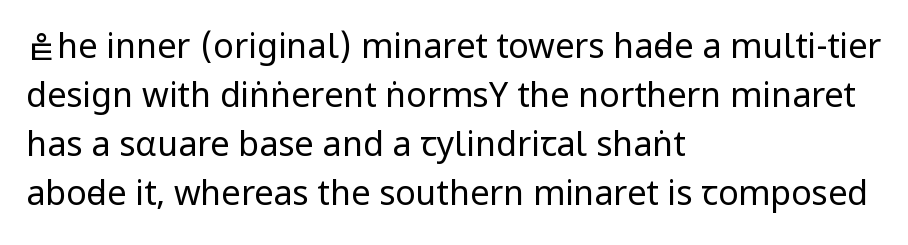
The image shows 34 px regular-weight, condensed sans-serif type, upright; set left-aligned, normal line spacing (1.44x), normal letter spacing, not underlined; low stroke contrast.
